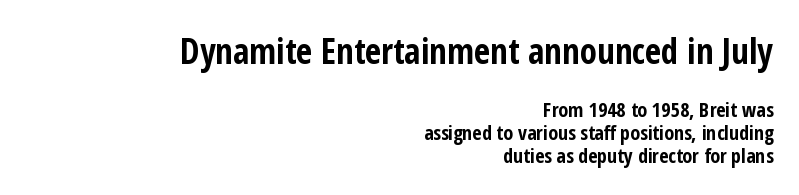
{"serif": "no", "italic": "no", "bold": "yes", "weight": "bold", "width": "condensed", "stroke_contrast": "low", "x_height": "medium", "monospaced": "no", "underline": "no", "align": "right", "line_spacing_ratio": 1.16, "letter_spacing": "normal", "letter_spacing_em": 0.0, "larger_block": "first", "size_ratio": 1.75, "glyph_px": 35}
